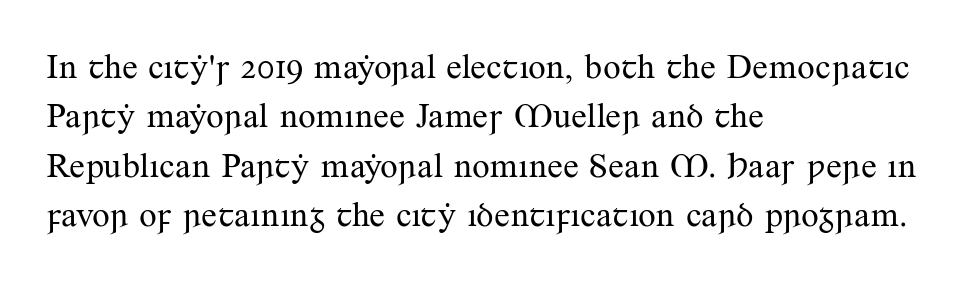
Short and long lines alike share a common starting point at left. These lines are rendered in a variable-pitch font. This sample uses an upright cut, with every glyph sitting square on the baseline. The lines sit at an ordinary, default distance from one another. How are the letters spaced? Ordinarily, with no added tracking. The glyphs are unaccompanied by any horizontal stroke below them.
